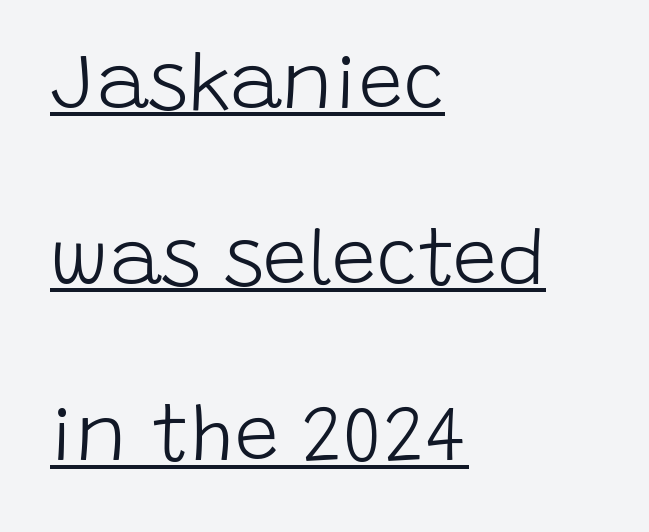
The characters display no serif detailing; their extremities are plain. Does the copy run flush right? No — it runs flush left. Rows of type keep a wide berth in the vertical direction. Compared with a typical body face, this is equally light or lighter still. Here the designer chose a conventional face with non-uniform glyph widths. The sample's only ornament is a line tracing under the words.
